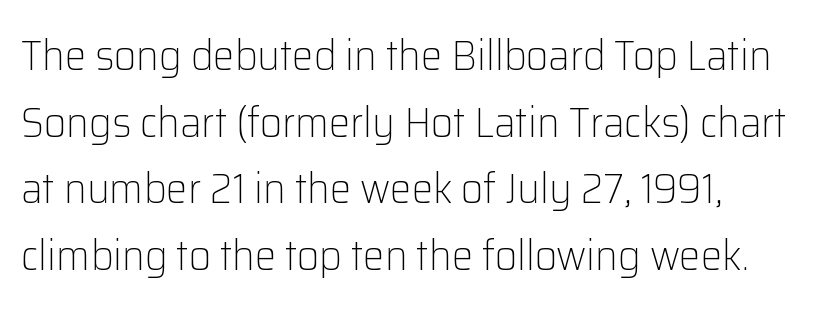
{"serif": "no", "italic": "no", "bold": "no", "weight": "light", "width": "normal", "stroke_contrast": "low", "x_height": "medium", "monospaced": "no", "underline": "no", "align": "left", "line_spacing": "normal", "line_spacing_ratio": 1.55, "letter_spacing": "normal", "letter_spacing_em": 0.0, "glyph_px": 43}
